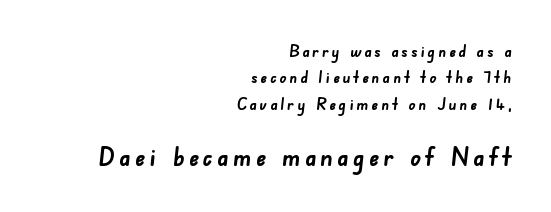
Small over large — that's the arrangement of the two blocks here. The rag falls on the left side of this text block. The specimen omits any rule beneath the text block's lines. Typesetter's note: full bold, strokes at maximum text heaviness. Horizontal bands of white between lines are of average thickness.
